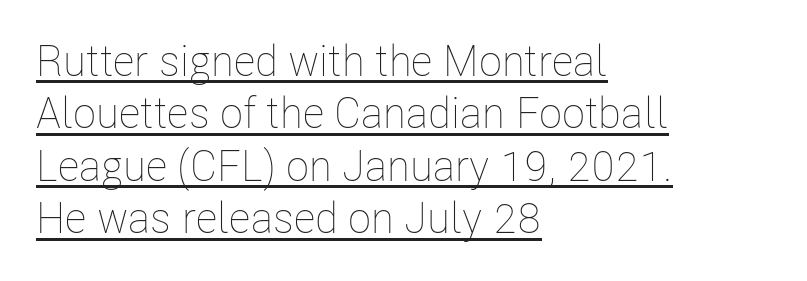
The image shows 43 px thin, condensed type, upright; set left-aligned, line spacing 1.22x, normal letter spacing, underlined; low stroke contrast and a medium x-height.
